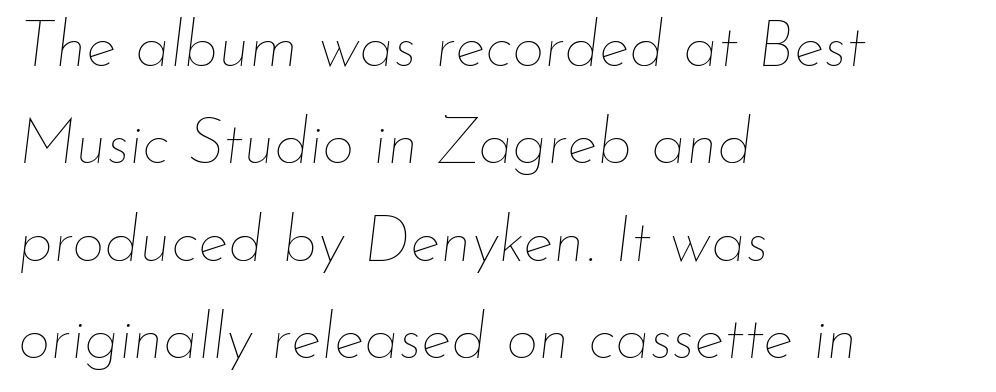
Letter spacing: default. Proportional: the letters do not fall into vertical columns. The glyphs look as if they've been sheared to an angle. Ink coverage per letter is moderate at most. Honestly, there is no underline to notice here at all.
